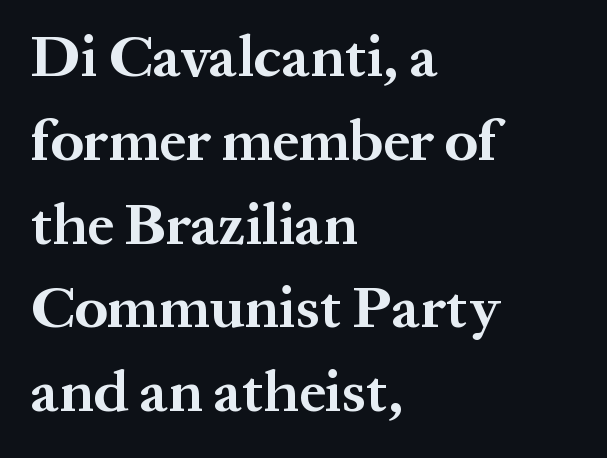
Bare-footed words on every line. This sample uses plain, unmodified letter spacing. Successive baselines arrive at the customary interval. Varying glyph widths throughout — classic text-font behaviour. Notice how thick the strokes are: this is what a full bold looks like. Is the block centered? No — it sits flush against the left margin.
